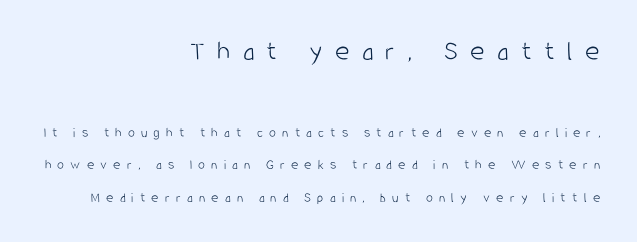
{"serif": "no", "italic": "no", "bold": "no", "weight": "light", "width": "condensed", "stroke_contrast": "low", "x_height": "large", "monospaced": "no", "underline": "no", "align": "right", "line_spacing": "loose", "line_spacing_ratio": 2.33, "letter_spacing": "wide", "letter_spacing_em": 0.44, "larger_block": "first", "size_ratio": 2.0, "glyph_px": 28}
